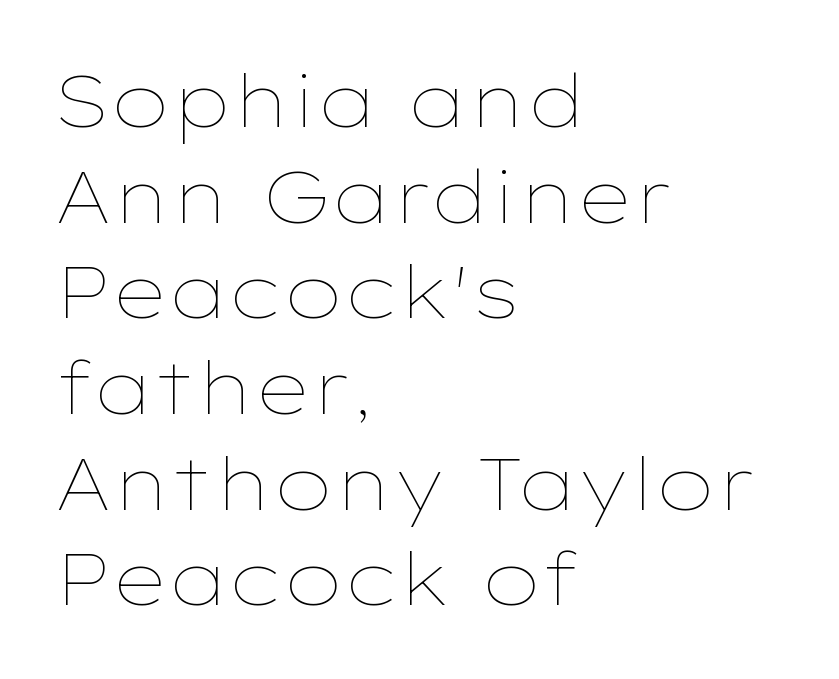
{"italic": "no", "bold": "no", "weight": "thin", "width": "wide", "stroke_contrast": "low", "x_height": "medium", "monospaced": "no", "underline": "no", "align": "left", "line_spacing": "normal", "line_spacing_ratio": 1.31, "letter_spacing": "normal", "letter_spacing_em": 0.0, "glyph_px": 73}
